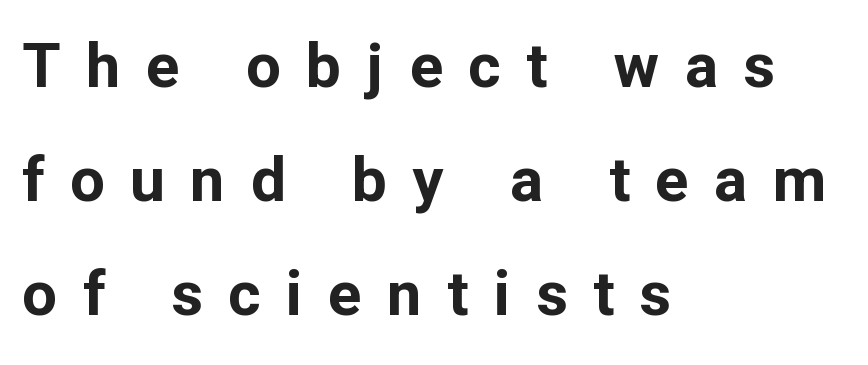
Q: Is the text bold? A: Yes.
Q: Is the text italic (slanted)? A: No, it is upright.
Q: Is the typeface a serif or a sans-serif typeface? A: Sans-serif.
Q: Is the text underlined? A: No.
Q: How is the paragraph aligned? A: Left-aligned.
Q: Is the spacing between letters normal or unusually wide? A: Unusually wide.
Q: Width (condensed, normal, or wide)? A: Normal.
Q: Stroke contrast? A: Low.
Q: x-height? A: Medium.
Q: Monospaced? A: No.
